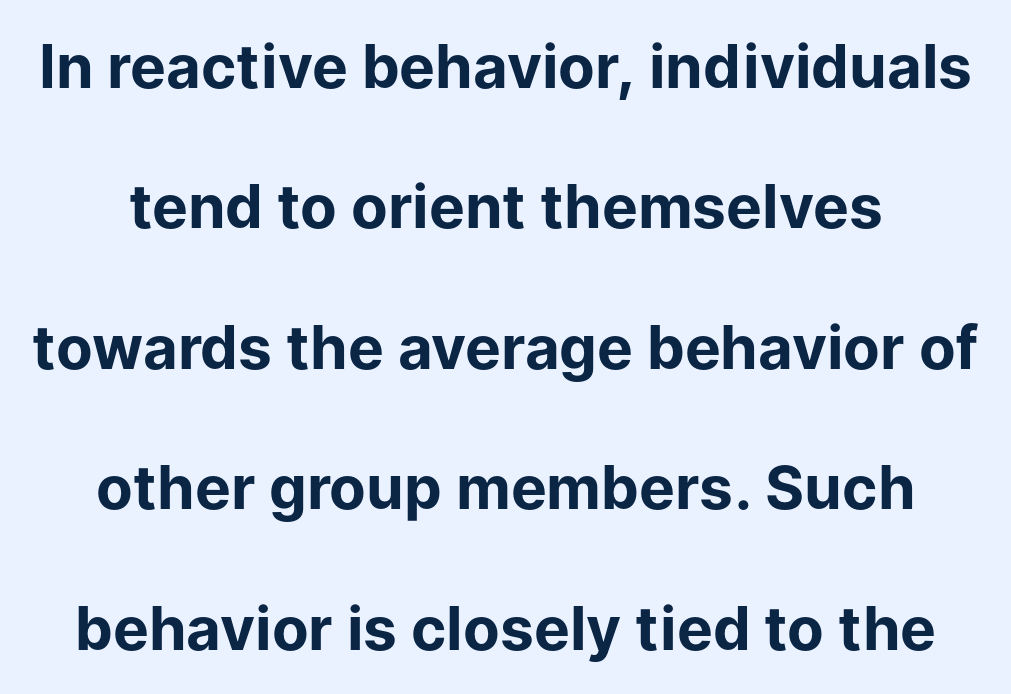
{"serif": "no", "italic": "no", "bold": "yes", "weight": "bold", "width": "normal", "stroke_contrast": "low", "x_height": "medium", "monospaced": "no", "underline": "no", "line_spacing": "loose", "line_spacing_ratio": 2.34, "letter_spacing": "normal", "letter_spacing_em": 0.0, "glyph_px": 60}
